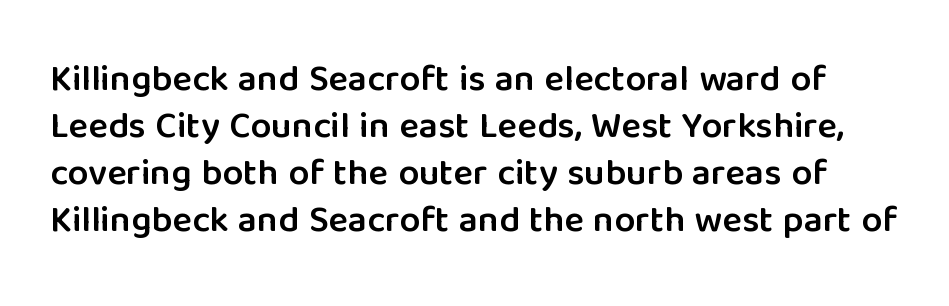
The image shows 37 px semibold sans-serif type, upright; set normal line spacing (1.27x), normal letter spacing, not underlined; low stroke contrast and a medium x-height.
